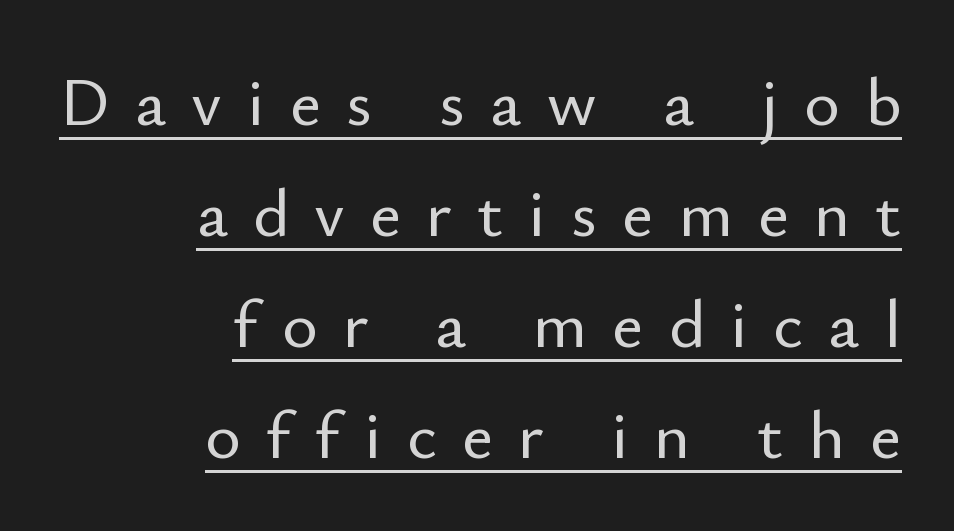
The image shows 68 px sans-serif type, upright; set right-aligned, normal line spacing (1.63x), unusually wide letter spacing (+0.37 em), underlined; low stroke contrast and a small x-height.
